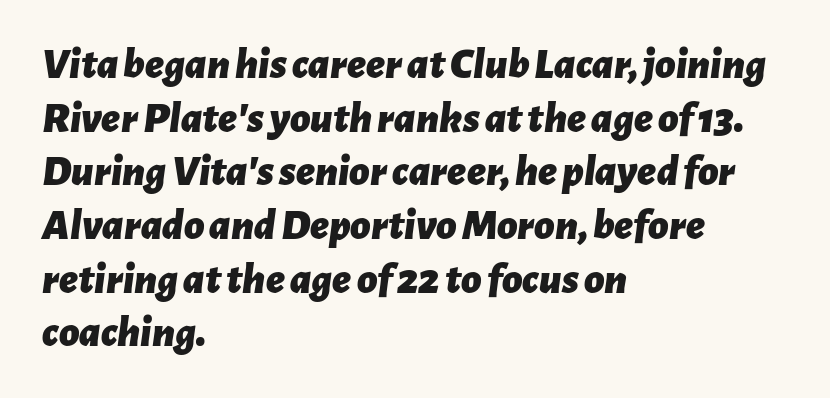
Q: Is the text bold? A: Yes.
Q: Is the text italic (slanted)? A: Yes, it leans right by about 7 degrees.
Q: Is the text underlined? A: No.
Q: How is the paragraph aligned? A: Left-aligned.
Q: Is the spacing between letters normal or unusually wide? A: Normal.
Q: Width (condensed, normal, or wide)? A: Normal.
Q: Stroke contrast? A: Low.
Q: x-height? A: Medium.
Q: Monospaced? A: No.
